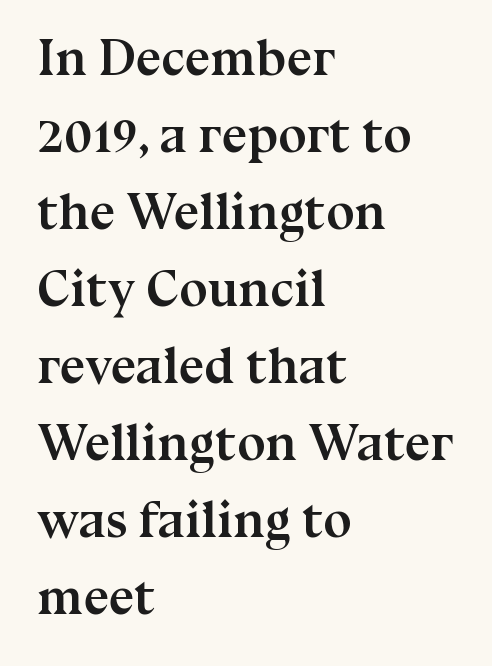
Q: Is the text bold? A: Yes.
Q: Is the text italic (slanted)? A: No, it is upright.
Q: Is the typeface a serif or a sans-serif typeface? A: Serif.
Q: Is the text underlined? A: No.
Q: How is the paragraph aligned? A: Left-aligned.
Q: Is the spacing between letters normal or unusually wide? A: Normal.
Q: Is the spacing between lines tight, normal or loose? A: Normal.
Q: Width (condensed, normal, or wide)? A: Normal.
Q: Stroke contrast? A: Medium.
Q: x-height? A: Medium.
Q: Monospaced? A: No.
